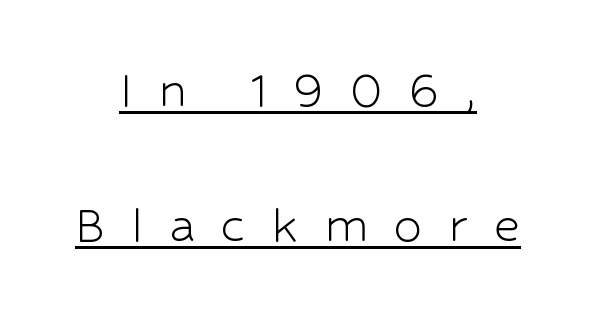
The image shows 58 px light sans-serif type, upright; set centered, loose line spacing (2.33x), unusually wide letter spacing (+0.44 em), underlined; low stroke contrast and a medium x-height.
